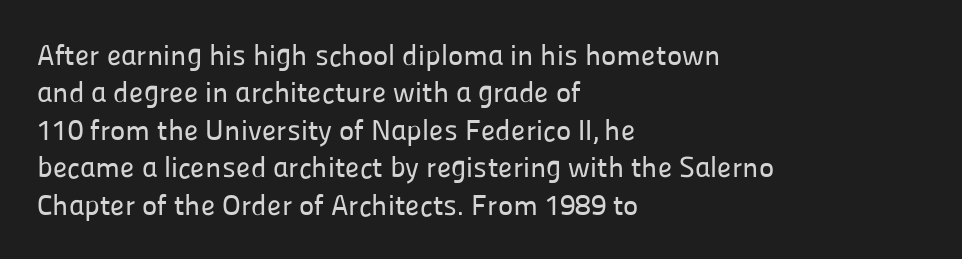
This is the regular roman posture of the typeface. Here the designer chose a conventional face with non-uniform glyph widths. The designer went with a sans here, leaving each stem footless. These lines are set flush left with a ragged right edge.
